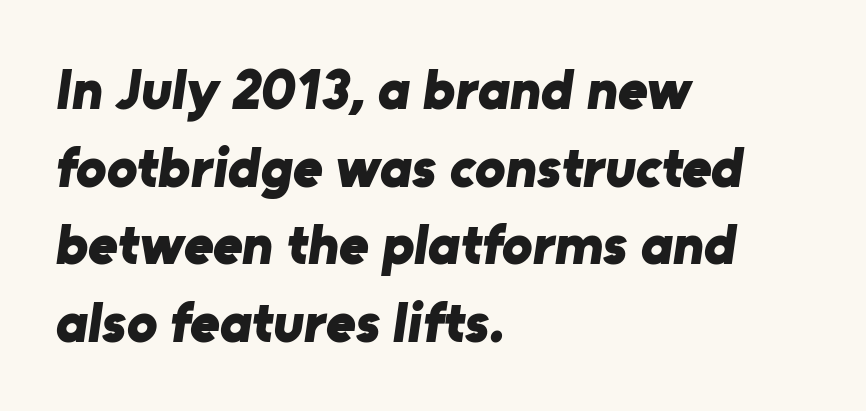
A sans-serif font was chosen for this passage. Does the copy run flush right? No — it runs flush left. Do the characters align in a grid? No, the font is proportional. Vertically, the passage feels balanced, rows spaced as you'd expect. As a designer I'd log this as weight 700, bold.
